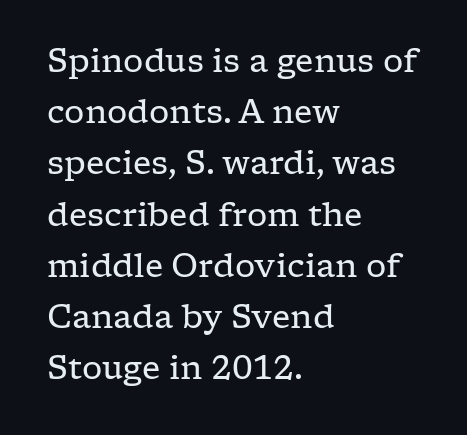
{"serif": "yes", "italic": "no", "bold": "no", "weight": "regular", "width": "wide", "stroke_contrast": "low", "x_height": "medium", "monospaced": "no", "underline": "no", "align": "left", "line_spacing": "normal", "line_spacing_ratio": 1.6, "letter_spacing": "normal", "letter_spacing_em": 0.0, "glyph_px": 32}
